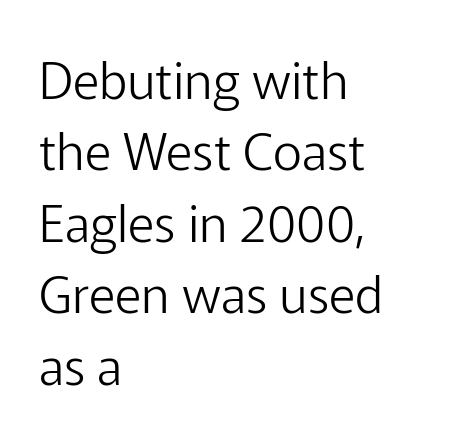
{"serif": "no", "italic": "no", "bold": "no", "weight": "light", "width": "normal", "stroke_contrast": "low", "x_height": "medium", "monospaced": "no", "underline": "no", "align": "left", "line_spacing": "normal", "line_spacing_ratio": 1.4, "letter_spacing": "normal", "letter_spacing_em": 0.0, "glyph_px": 51}
